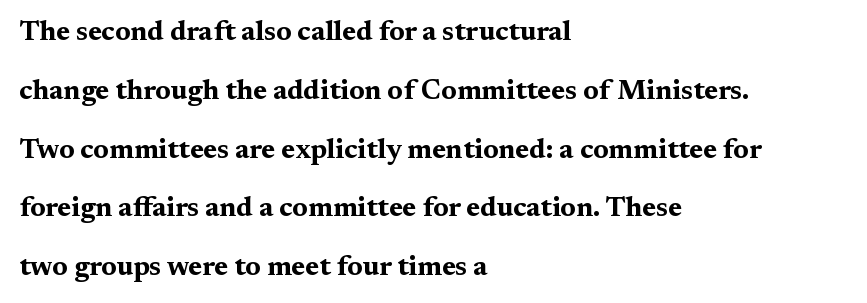
{"serif": "yes", "italic": "no", "bold": "yes", "weight": "bold", "width": "wide", "stroke_contrast": "medium", "x_height": "medium", "monospaced": "no", "underline": "no", "align": "left", "line_spacing": "loose", "line_spacing_ratio": 2.1, "letter_spacing": "normal", "letter_spacing_em": 0.0, "glyph_px": 28}
